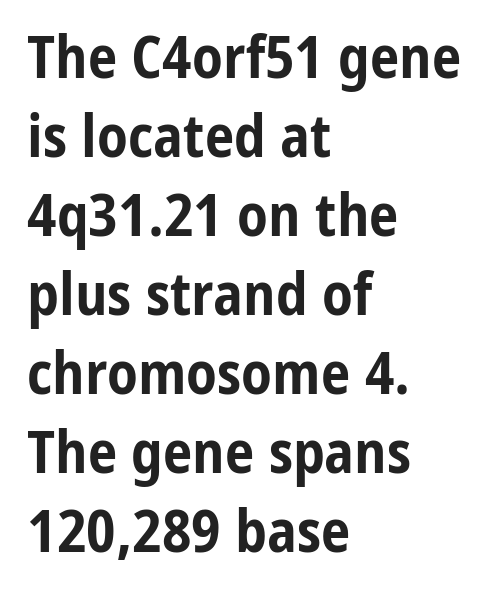
Q: Is the text bold? A: Yes.
Q: Is the text italic (slanted)? A: No, it is upright.
Q: Is the typeface a serif or a sans-serif typeface? A: Sans-serif.
Q: Is the text underlined? A: No.
Q: How is the paragraph aligned? A: Left-aligned.
Q: Is the spacing between letters normal or unusually wide? A: Normal.
Q: Is the spacing between lines tight, normal or loose? A: Normal.
Q: Width (condensed, normal, or wide)? A: Condensed.
Q: Stroke contrast? A: Low.
Q: x-height? A: Medium.
Q: Monospaced? A: No.
